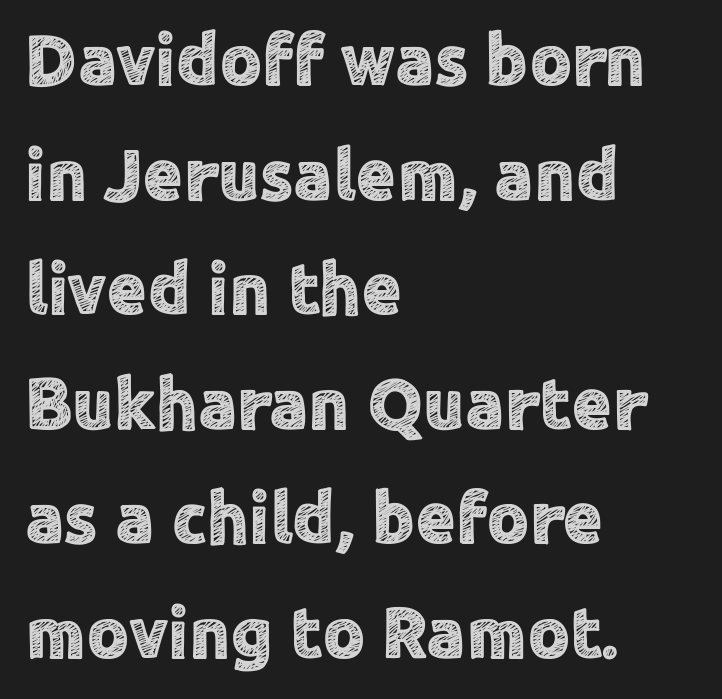
Q: Is the text italic (slanted)? A: No, it is upright.
Q: Is the typeface a serif or a sans-serif typeface? A: Sans-serif.
Q: Is the text underlined? A: No.
Q: How is the paragraph aligned? A: Left-aligned.
Q: Is the spacing between letters normal or unusually wide? A: Normal.
Q: Is the spacing between lines tight, normal or loose? A: Normal.
Q: Width (condensed, normal, or wide)? A: Normal.
Q: x-height? A: Medium.
Q: Monospaced? A: No.
